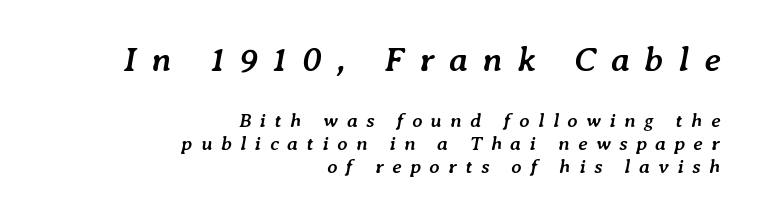
Notice how the passage keeps a crisp vertical edge on the right only. You could not count columns in this text — the font is proportionally spaced. There's an unmistakable incline to the writing here. What stands out about the letter spacing? Its width — letters are far apart. Each row of text sits above clean, open space.
